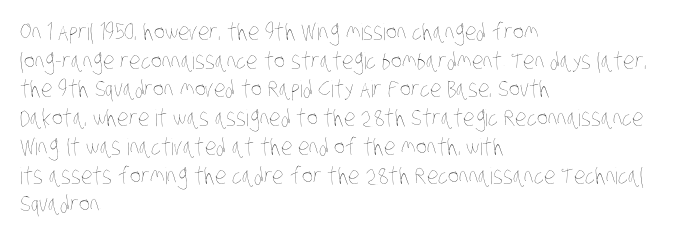
Q: Is the text bold? A: No.
Q: Is the text underlined? A: No.
Q: How is the paragraph aligned? A: Left-aligned.
Q: Is the spacing between letters normal or unusually wide? A: Normal.
Q: Is the spacing between lines tight, normal or loose? A: Normal.
